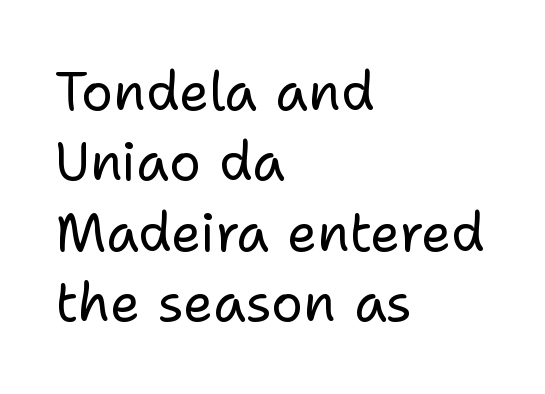
Reading down the block, your eye returns to a fixed left position each line. The lettering stays uniformly vertical, giving the passage a roman look. Font category for this specimen: sans-serif. Evenly set lines give the paragraph a standard silhouette. The specimen omits any rule beneath the text block's lines.
